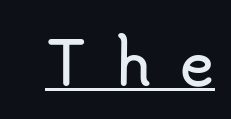
{"serif": "no", "italic": "no", "width": "normal", "stroke_contrast": "low", "x_height": "small", "monospaced": "no", "underline": "yes", "letter_spacing": "wide", "letter_spacing_em": 0.49, "glyph_px": 58}
